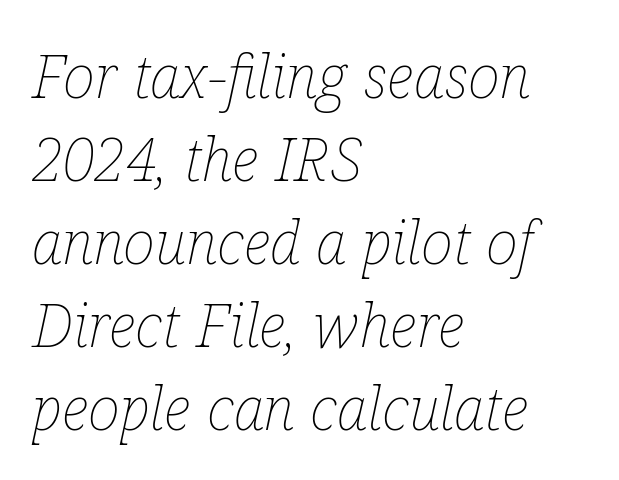
{"italic": "yes", "lean": "right", "slant_degrees": 12, "bold": "no", "weight": "thin", "width": "condensed", "stroke_contrast": "low", "x_height": "medium", "monospaced": "no", "underline": "no", "align": "left", "line_spacing": "normal", "line_spacing_ratio": 1.36, "letter_spacing": "normal", "letter_spacing_em": 0.0, "glyph_px": 61}
